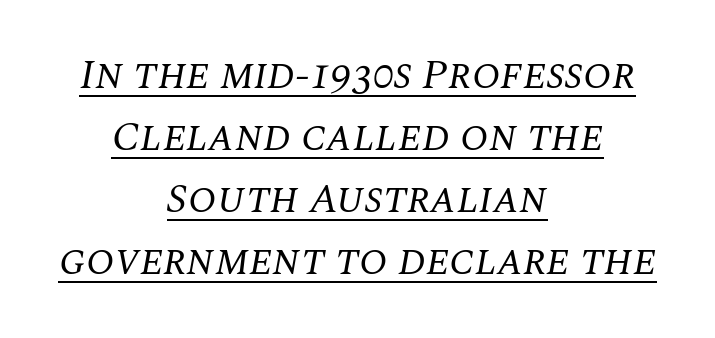
The paragraph shown floats in the horizontal middle. The face used here appears with an underline applied. Between one letter and the next there's only the usual sliver of space. In terms of leading, this rendering sits right in the middle.
